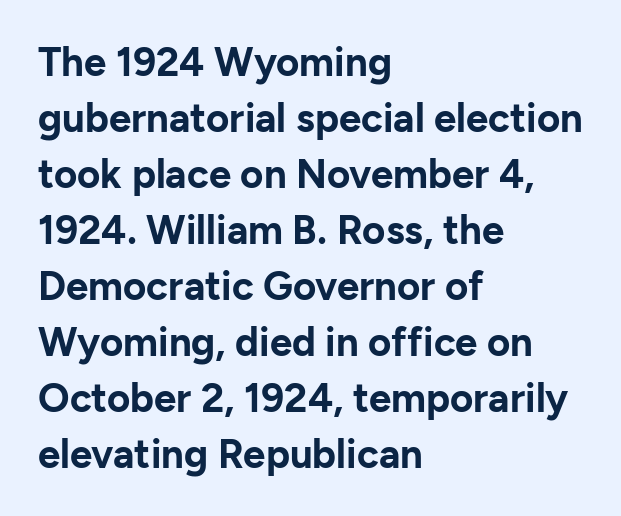
The image shows 40 px bold sans-serif type, upright; set left-aligned, normal line spacing (1.4x), normal letter spacing, not underlined; low stroke contrast and a medium x-height.
